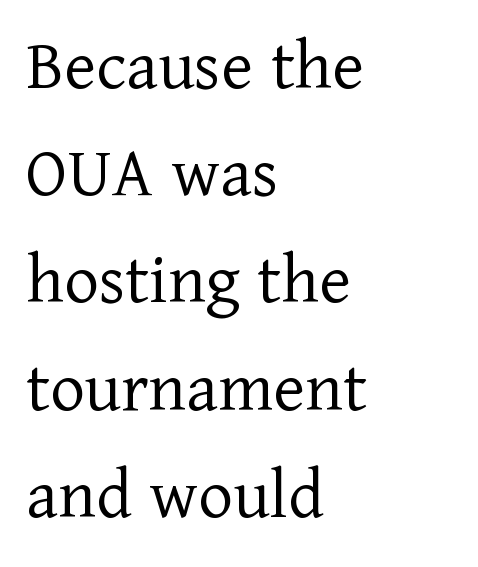
The specimen reads as upright at a glance. Varying glyph widths throughout — classic text-font behaviour. Yep, those are serifs on the letters. Heaviness? Minimal to ordinary, like unemphasized prose.
